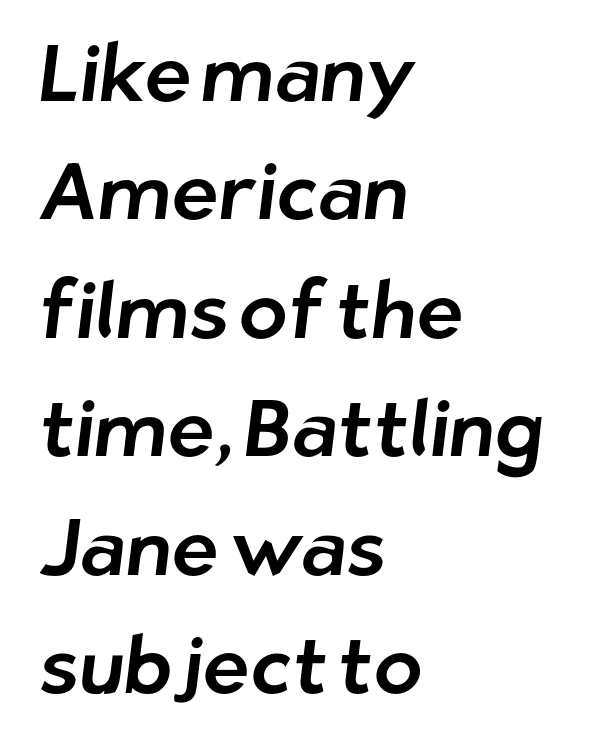
The image shows 80 px sans-serif type; set left-aligned, normal line spacing (1.48x), normal letter spacing, not underlined; low stroke contrast and a medium x-height.
